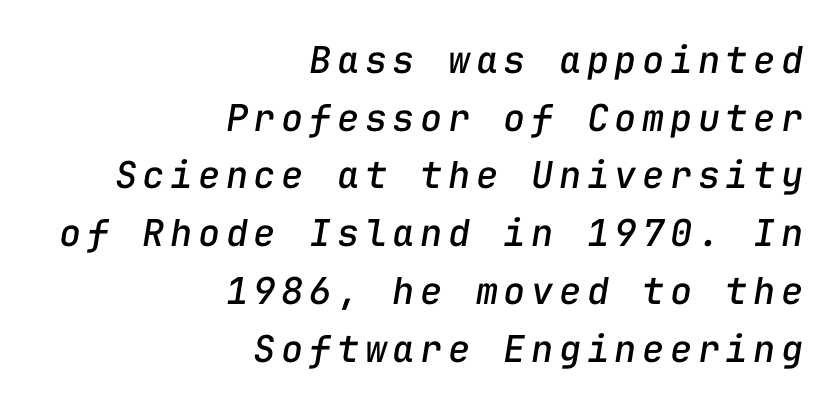
{"italic": "yes", "lean": "right", "slant_degrees": 9, "width": "normal", "stroke_contrast": "low", "x_height": "medium", "monospaced": "yes", "underline": "no", "align": "right", "line_spacing": "normal", "line_spacing_ratio": 1.56, "glyph_px": 37}
